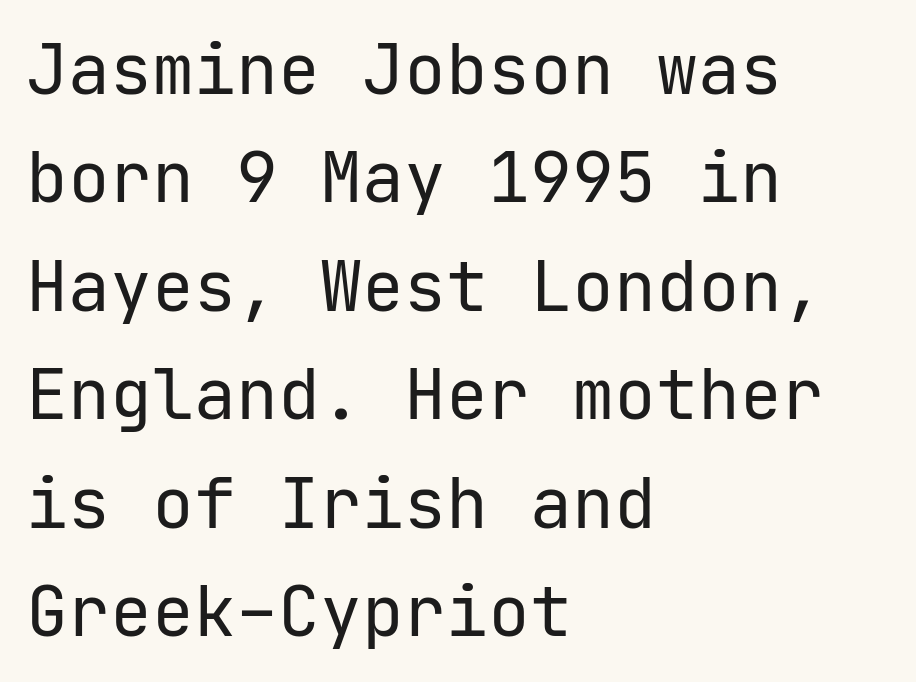
Q: Is the text bold? A: No.
Q: Is the text italic (slanted)? A: No, it is upright.
Q: Is the typeface a serif or a sans-serif typeface? A: Sans-serif.
Q: Is the text underlined? A: No.
Q: How is the paragraph aligned? A: Left-aligned.
Q: Is the spacing between letters normal or unusually wide? A: Normal.
Q: Is the spacing between lines tight, normal or loose? A: Normal.
Q: Width (condensed, normal, or wide)? A: Normal.
Q: Stroke contrast? A: Low.
Q: x-height? A: Medium.
Q: Monospaced? A: Yes.
